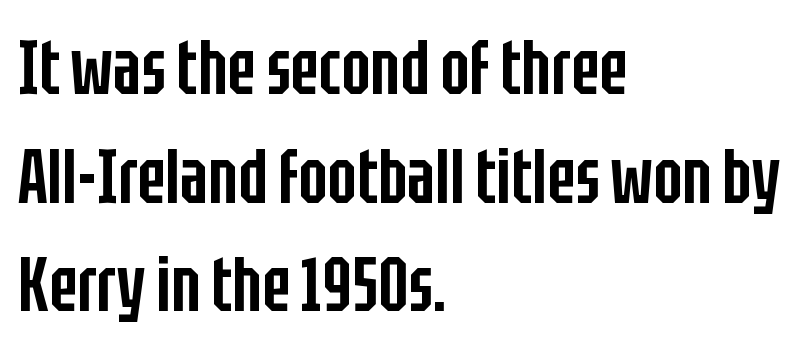
Are there feet on the stems? There aren't — it's a sans. The glyphs are unaccompanied by any horizontal stroke below them. The rendering anchors every line to the left-hand side. The face used here is proportionally spaced, like ordinary book or web type. Whoever set this chose a conventional vertical rhythm. The letters sit at their default tracking, neither squeezed nor spread.
